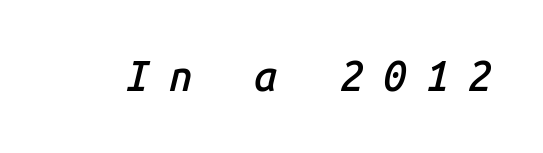
{"italic": "yes", "lean": "right", "slant_degrees": 14, "bold": "semi", "weight": "semibold", "width": "normal", "stroke_contrast": "low", "x_height": "medium", "monospaced": "yes", "underline": "no", "letter_spacing": "wide", "letter_spacing_em": 0.46, "glyph_px": 42}
